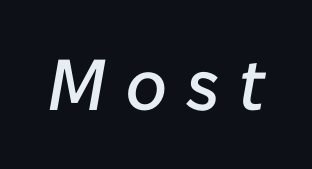
Q: Is the text italic (slanted)? A: Yes, it leans right by about 10 degrees.
Q: Is the text underlined? A: No.
Q: Is the spacing between letters normal or unusually wide? A: Unusually wide.
Q: Width (condensed, normal, or wide)? A: Normal.
Q: Stroke contrast? A: Low.
Q: x-height? A: Medium.
Q: Monospaced? A: No.
